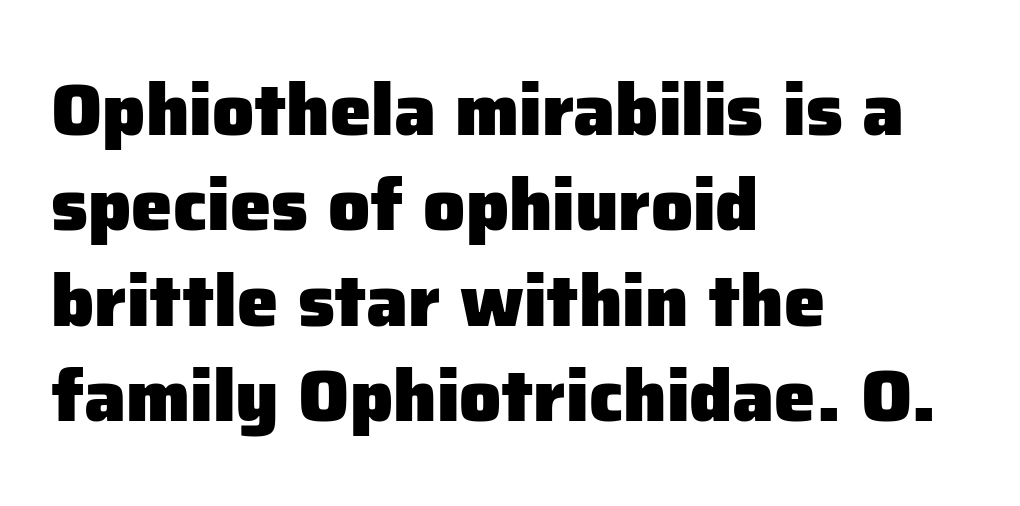
{"serif": "no", "italic": "no", "bold": "yes", "weight": "heavy", "width": "normal", "stroke_contrast": "low", "x_height": "medium", "monospaced": "no", "underline": "no", "align": "left", "line_spacing": "normal", "line_spacing_ratio": 1.29, "letter_spacing": "normal", "letter_spacing_em": 0.0, "glyph_px": 74}
